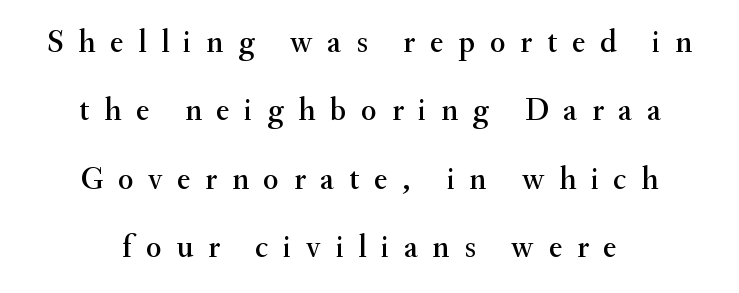
Q: Is the text italic (slanted)? A: No, it is upright.
Q: Is the typeface a serif or a sans-serif typeface? A: Serif.
Q: Is the text underlined? A: No.
Q: How is the paragraph aligned? A: Centered.
Q: Is the spacing between letters normal or unusually wide? A: Unusually wide.
Q: Is the spacing between lines tight, normal or loose? A: Loose.
Q: Width (condensed, normal, or wide)? A: Normal.
Q: Stroke contrast? A: Medium.
Q: x-height? A: Small.
Q: Monospaced? A: No.
